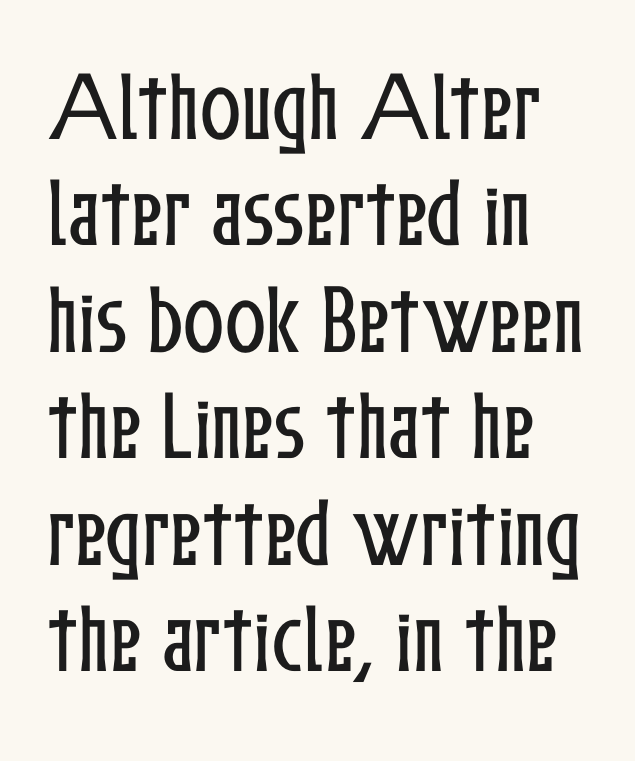
Q: Is the text italic (slanted)? A: No, it is upright.
Q: Is the text underlined? A: No.
Q: How is the paragraph aligned? A: Left-aligned.
Q: Is the spacing between letters normal or unusually wide? A: Normal.
Q: Is the spacing between lines tight, normal or loose? A: Normal.
Q: Width (condensed, normal, or wide)? A: Condensed.
Q: Stroke contrast? A: Low.
Q: x-height? A: Medium.
Q: Monospaced? A: No.
